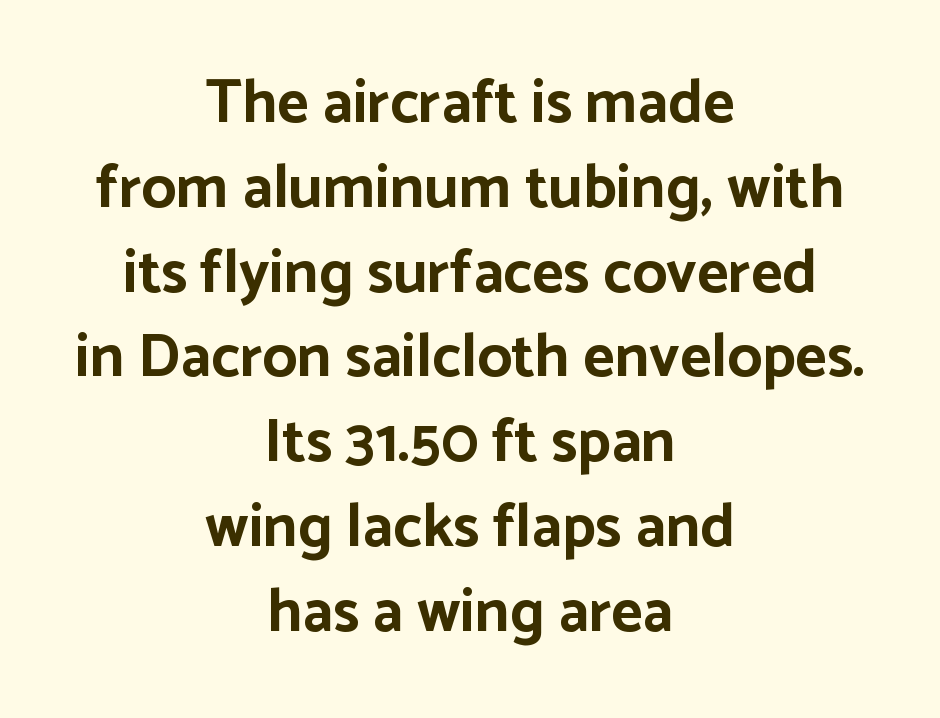
Q: Is the text bold? A: Yes.
Q: Is the text italic (slanted)? A: No, it is upright.
Q: Is the typeface a serif or a sans-serif typeface? A: Sans-serif.
Q: Is the text underlined? A: No.
Q: How is the paragraph aligned? A: Centered.
Q: Is the spacing between letters normal or unusually wide? A: Normal.
Q: Is the spacing between lines tight, normal or loose? A: Normal.
Q: Width (condensed, normal, or wide)? A: Normal.
Q: Stroke contrast? A: Low.
Q: x-height? A: Medium.
Q: Monospaced? A: No.
